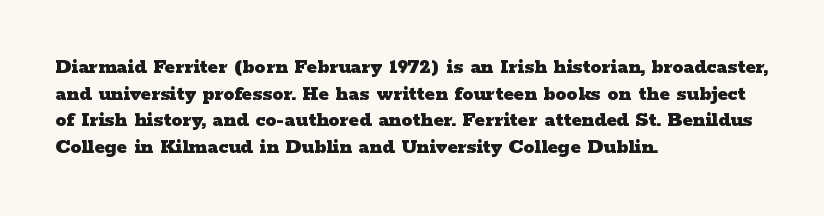
Which margin do the lines hug? The left one — the right edge is uneven. Weight check: bold — yes, fully. Tracking here is standard; glyphs follow each other at the usual distance. Unlike italic type, these characters show no tilt at all. Just letters on the line, the space beneath them empty.
